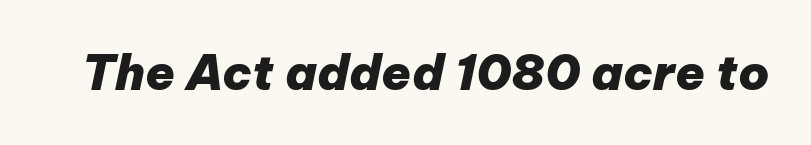
This sample has the flowing, uneven cadence of proportional lettering. Is the type slanted? Yes — the strokes lean at a clear angle. Nobody touched the tracking dial on this one. The face used here has the dense, thick strokes of a bold.
